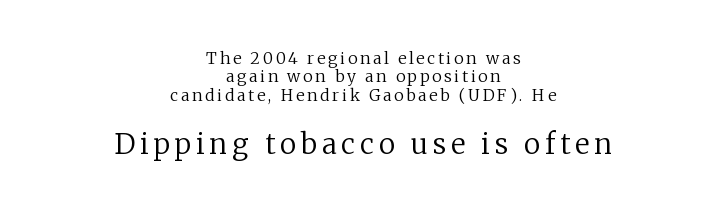
{"serif": "yes", "italic": "no", "bold": "no", "weight": "regular", "width": "normal", "stroke_contrast": "low", "x_height": "medium", "monospaced": "no", "underline": "no", "align": "center", "line_spacing": "tight", "line_spacing_ratio": 1.15, "larger_block": "second", "size_ratio": 1.75, "glyph_px": 28}
